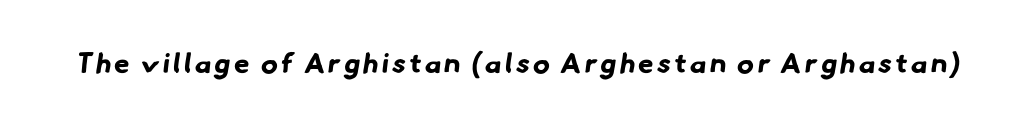
The image shows 28 px bold sans-serif type; set not underlined; low stroke contrast and a small x-height.
